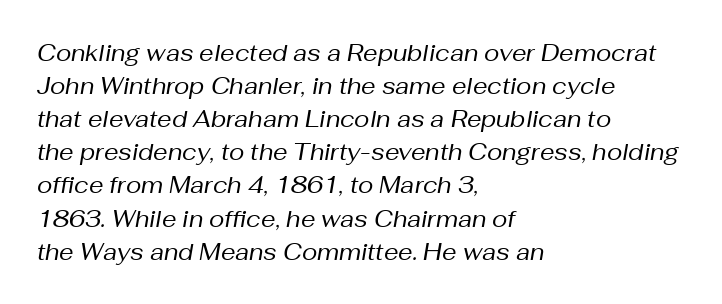
{"italic": "yes", "lean": "right", "slant_degrees": 10, "bold": "no", "underline": "no", "align": "left", "line_spacing": "normal", "line_spacing_ratio": 1.44, "letter_spacing": "normal", "letter_spacing_em": 0.0, "glyph_px": 23}
